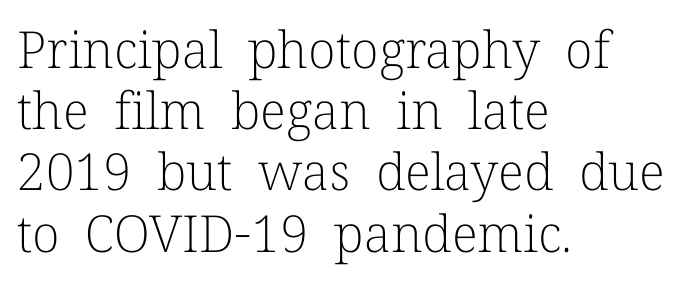
{"serif": "yes", "italic": "no", "bold": "no", "weight": "light", "width": "normal", "stroke_contrast": "low", "x_height": "medium", "monospaced": "no", "underline": "no", "align": "left", "line_spacing_ratio": 1.2, "letter_spacing": "normal", "letter_spacing_em": 0.0, "glyph_px": 51}
